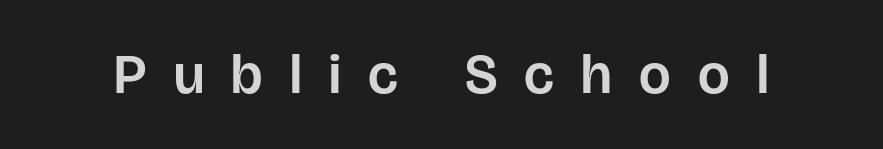
The image shows 56 px sans-serif type, upright; set unusually wide letter spacing (+0.49 em), not underlined; low stroke contrast and a large x-height.
